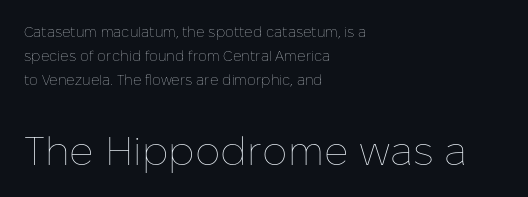
Quick note: underline off. Leftover space on each line is placed entirely after the last word. The weight would be labelled regular, book, light, or lighter still. The lower block of text is set noticeably larger than the block above it. Look at the tracking — it's just the regular setting, nothing added. Each letter keeps its own natural width here, so spacing adapts to shape.
